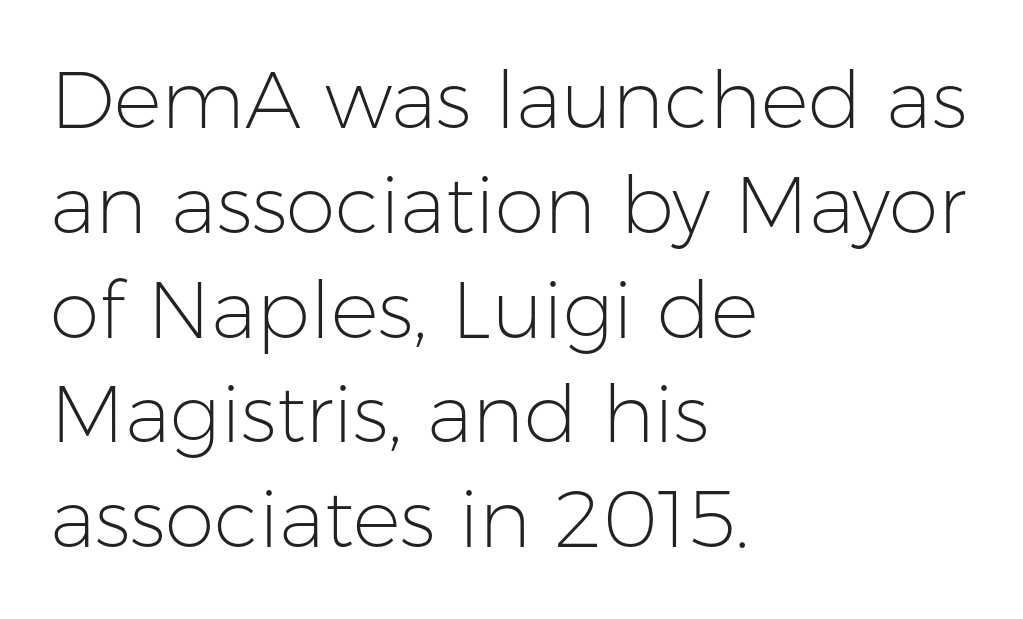
The image shows 80 px light sans-serif type, upright; set left-aligned, normal line spacing (1.31x), normal letter spacing, not underlined; low stroke contrast and a medium x-height.
